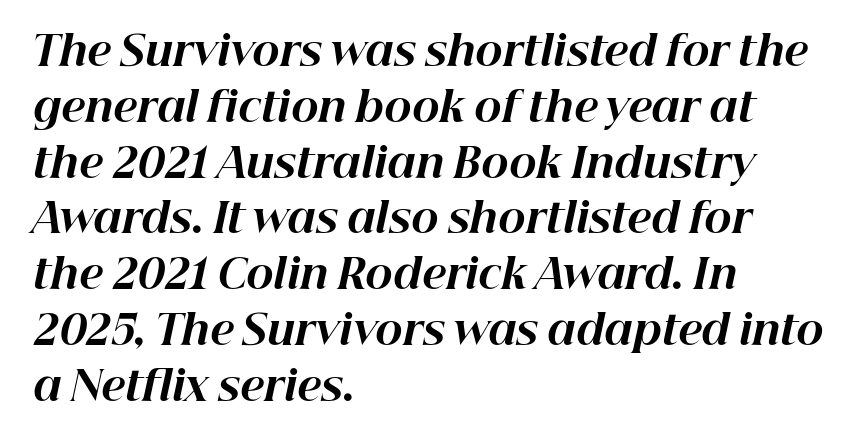
{"italic": "yes", "lean": "right", "slant_degrees": 12, "bold": "yes", "weight": "bold", "width": "normal", "stroke_contrast": "high", "x_height": "medium", "monospaced": "no", "underline": "no", "align": "left", "line_spacing": "normal", "line_spacing_ratio": 1.36, "letter_spacing": "normal", "letter_spacing_em": 0.0, "glyph_px": 41}
